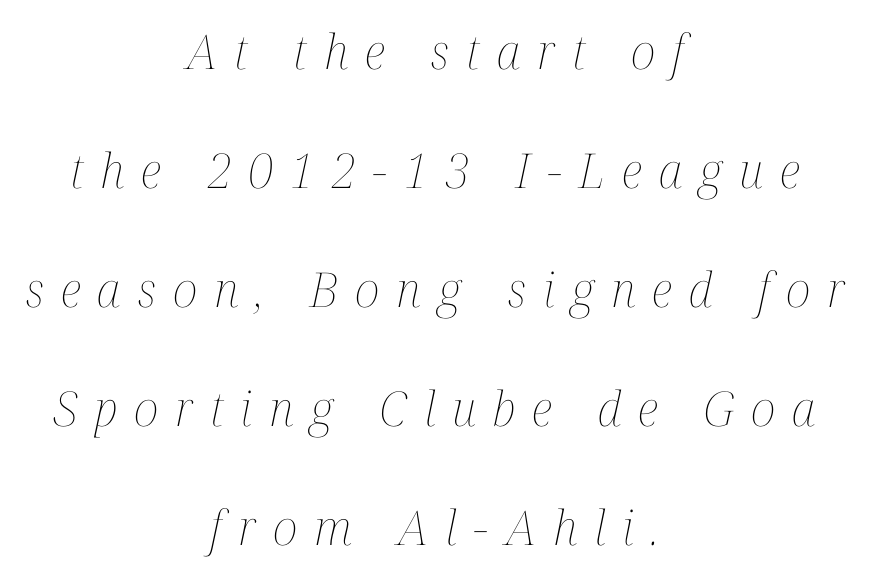
This rendering widens character spacing well past its baseline value. The space directly below the letters is spotless. Summary of vertical rhythm: relaxed, with wide interline spacing. Italic? Definitely — the glyphs are oblique. Heaviness? Minimal to ordinary, like unemphasized prose.
